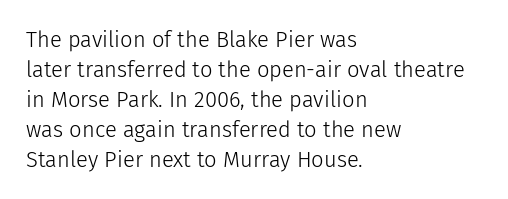
The image shows 22 px text type, upright; set left-aligned, normal line spacing (1.36x), normal letter spacing, not underlined.
